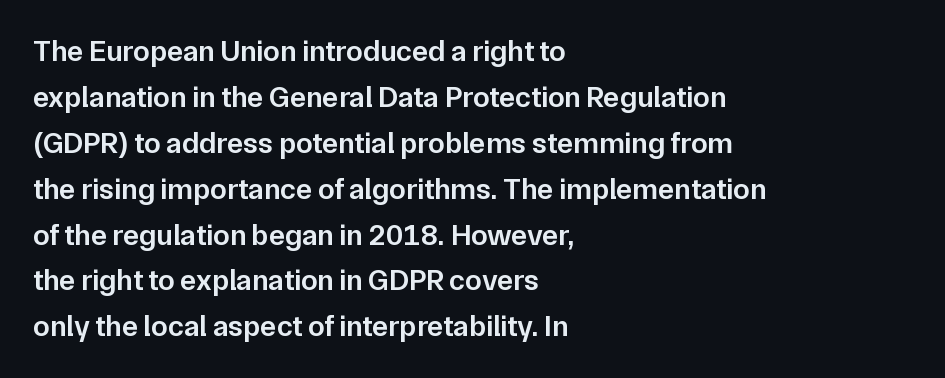
Type without underlining. One-word summary of the alignment: left. Style check: upright. Typographic density is moderately raised because the face is semibold. Regarding leading, the lines here are spaced in the standard way. Spacing verdict: proportional, widths tailored to each character.
